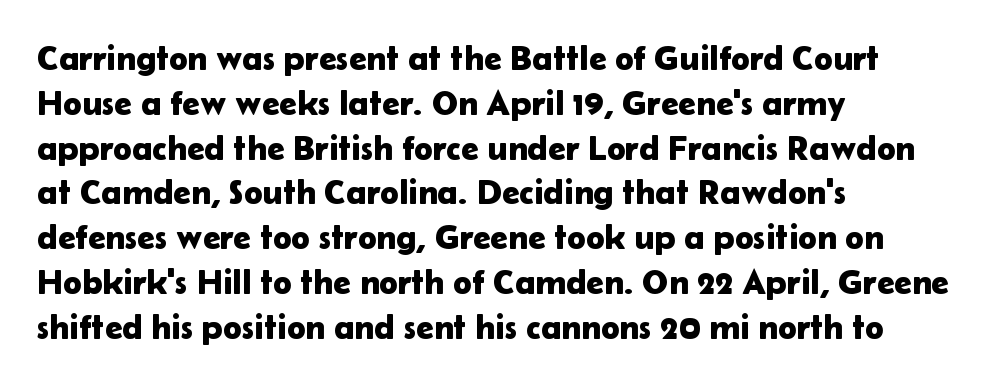
The image shows 35 px sans-serif type, upright; set left-aligned, normal line spacing (1.28x), normal letter spacing, not underlined; low stroke contrast and a medium x-height.
